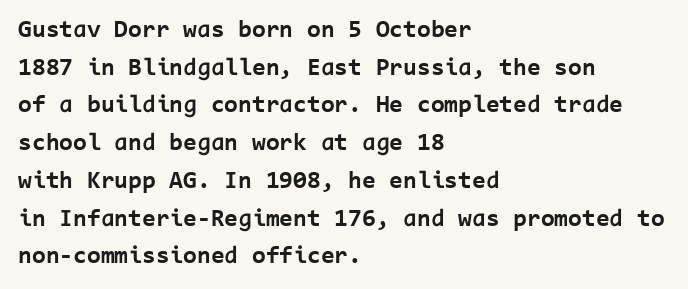
Q: Is the text bold? A: Yes.
Q: Is the text italic (slanted)? A: No, it is upright.
Q: Is the text underlined? A: No.
Q: How is the paragraph aligned? A: Left-aligned.
Q: Is the spacing between letters normal or unusually wide? A: Normal.
Q: Is the spacing between lines tight, normal or loose? A: Normal.
